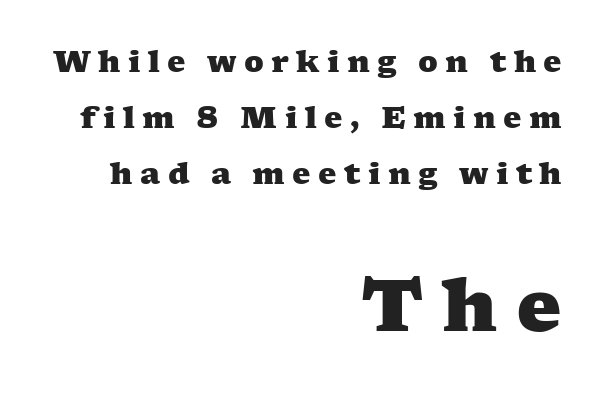
Any mark beneath the type? The region is blank. Is the block centered? No — it sits flush against the right margin. You can tell from the footed stems that serif type was used. The designer gave the closing block more size than the opening block. The type is letterspaced generously, with wide tracking. Honestly, the rows look like they've been pulled way apart.
